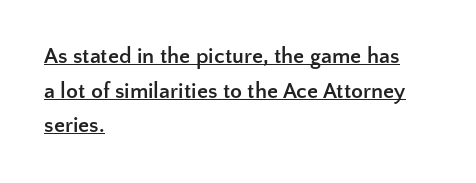
The image shows 22 px bold type, upright; set left-aligned, normal line spacing (1.57x), normal letter spacing, underlined.
